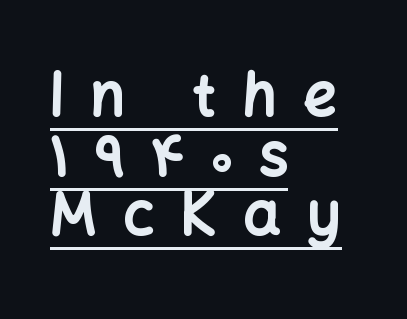
The image shows 59 px bold sans-serif type, upright; set left-aligned, tight line spacing (1.01x), unusually wide letter spacing (+0.45 em), underlined; low stroke contrast and a medium x-height.
